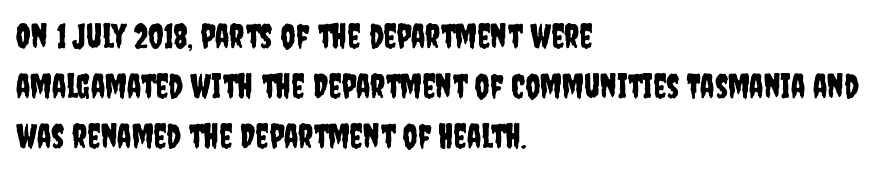
The image shows 33 px condensed sans-serif type, upright; set left-aligned, normal line spacing (1.51x), normal letter spacing, not underlined; low stroke contrast and a large x-height.
